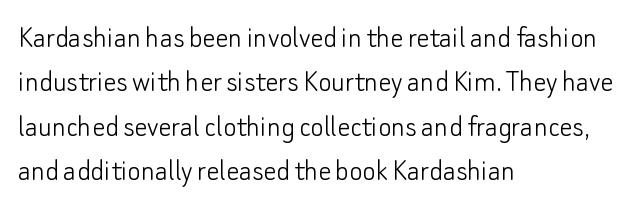
{"serif": "no", "italic": "no", "bold": "no", "weight": "light", "width": "normal", "stroke_contrast": "low", "x_height": "small", "monospaced": "no", "underline": "no", "align": "left", "line_spacing": "normal", "line_spacing_ratio": 1.39, "letter_spacing": "normal", "letter_spacing_em": 0.0, "glyph_px": 32}
